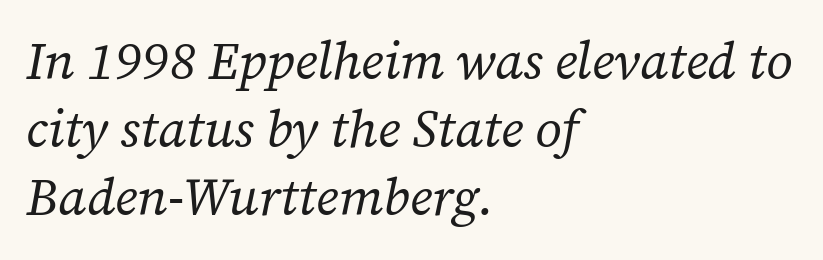
{"serif": "yes", "italic": "yes", "lean": "right", "slant_degrees": 12, "bold": "no", "weight": "regular", "width": "normal", "stroke_contrast": "low", "x_height": "medium", "monospaced": "no", "underline": "no", "align": "left", "line_spacing": "normal", "line_spacing_ratio": 1.31, "letter_spacing": "normal", "letter_spacing_em": 0.0, "glyph_px": 52}
